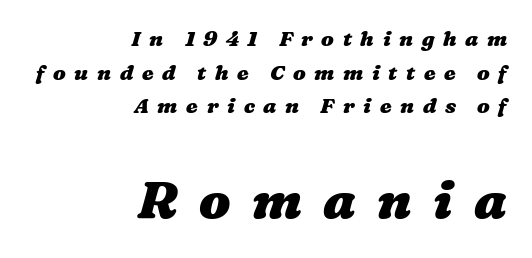
{"bold": "yes", "weight": "heavy", "width": "wide", "stroke_contrast": "medium", "x_height": "medium", "monospaced": "no", "underline": "no", "align": "right", "line_spacing": "normal", "line_spacing_ratio": 1.6, "letter_spacing": "wide", "letter_spacing_em": 0.41, "larger_block": "second", "size_ratio": 2.48, "glyph_px": 52}
